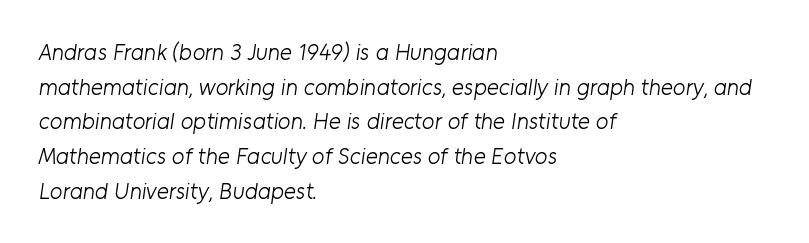
Q: Is the text bold? A: No.
Q: Is the text underlined? A: No.
Q: How is the paragraph aligned? A: Left-aligned.
Q: Is the spacing between letters normal or unusually wide? A: Normal.
Q: Is the spacing between lines tight, normal or loose? A: Normal.
